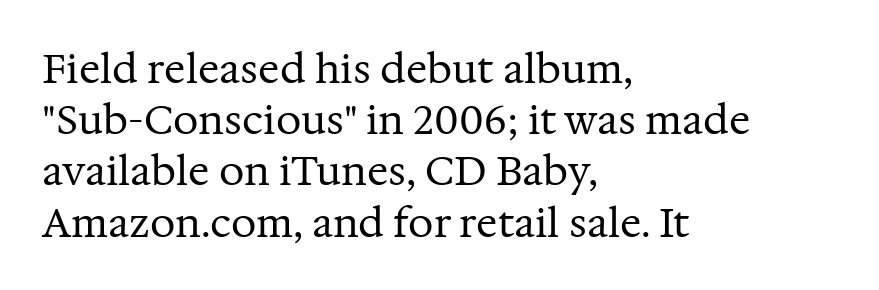
The passage shown is typed in a proportional face where columns would drift. The strokes carry an ordinary text weight at most. Short note: letters normally spaced. The typesetter chose a ragged-right arrangement here. The face used here is seriffed, in the tradition of book romans.
